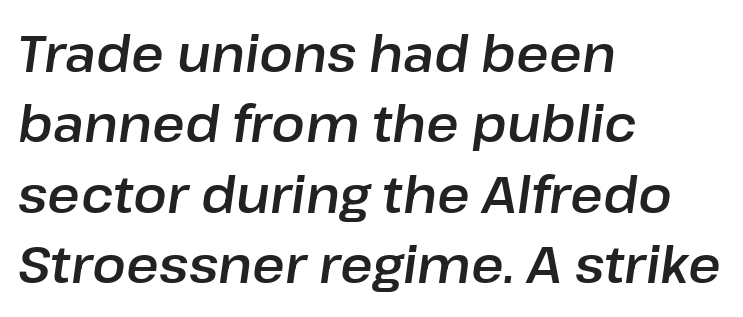
Q: Is the text italic (slanted)? A: Yes, it leans right by about 8 degrees.
Q: Is the text underlined? A: No.
Q: How is the paragraph aligned? A: Left-aligned.
Q: Is the spacing between letters normal or unusually wide? A: Normal.
Q: Is the spacing between lines tight, normal or loose? A: Normal.
Q: Width (condensed, normal, or wide)? A: Normal.
Q: Stroke contrast? A: Low.
Q: x-height? A: Medium.
Q: Monospaced? A: No.
